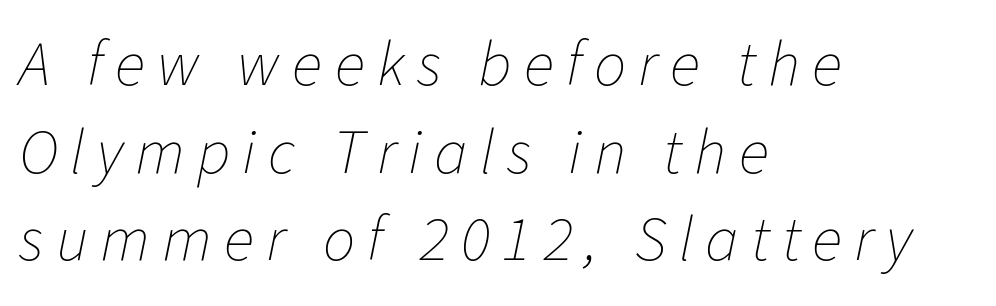
{"italic": "yes", "lean": "right", "slant_degrees": 11, "bold": "no", "weight": "thin", "width": "normal", "stroke_contrast": "low", "x_height": "medium", "monospaced": "no", "underline": "no", "align": "left", "line_spacing": "normal", "line_spacing_ratio": 1.37, "glyph_px": 64}
